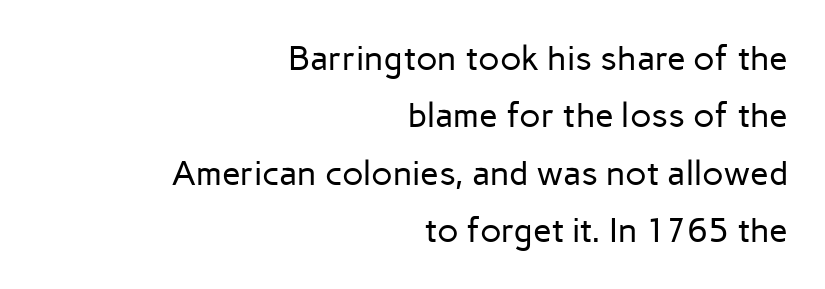
Q: Is the text bold? A: No.
Q: Is the text italic (slanted)? A: No, it is upright.
Q: Is the typeface a serif or a sans-serif typeface? A: Sans-serif.
Q: Is the text underlined? A: No.
Q: How is the paragraph aligned? A: Right-aligned.
Q: Is the spacing between letters normal or unusually wide? A: Normal.
Q: Is the spacing between lines tight, normal or loose? A: Normal.
Q: Width (condensed, normal, or wide)? A: Normal.
Q: Stroke contrast? A: Low.
Q: x-height? A: Medium.
Q: Monospaced? A: No.
